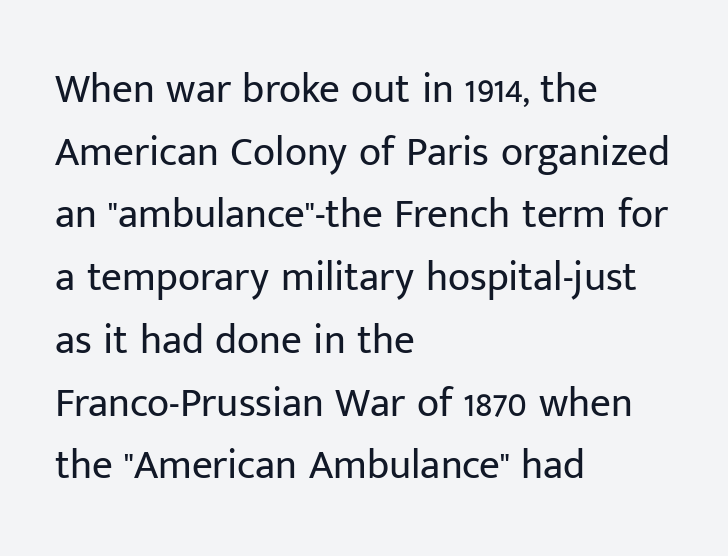
Q: Is the text bold? A: No.
Q: Is the text italic (slanted)? A: No, it is upright.
Q: Is the typeface a serif or a sans-serif typeface? A: Sans-serif.
Q: Is the text underlined? A: No.
Q: How is the paragraph aligned? A: Left-aligned.
Q: Is the spacing between letters normal or unusually wide? A: Normal.
Q: Is the spacing between lines tight, normal or loose? A: Normal.
Q: Width (condensed, normal, or wide)? A: Normal.
Q: Stroke contrast? A: Low.
Q: x-height? A: Medium.
Q: Monospaced? A: No.
